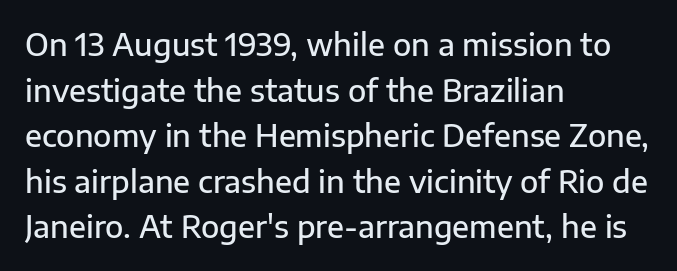
{"serif": "no", "italic": "no", "bold": "semi", "weight": "semibold", "width": "normal", "stroke_contrast": "low", "x_height": "medium", "monospaced": "no", "underline": "no", "align": "left", "line_spacing": "normal", "line_spacing_ratio": 1.52, "letter_spacing": "normal", "letter_spacing_em": 0.0, "glyph_px": 30}
